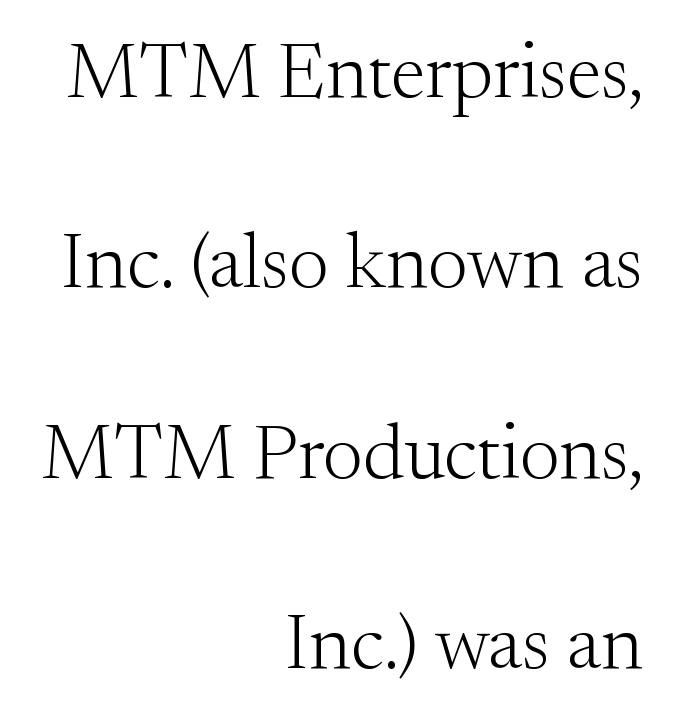
Q: Is the text bold? A: No.
Q: Is the text italic (slanted)? A: No, it is upright.
Q: Is the typeface a serif or a sans-serif typeface? A: Serif.
Q: Is the text underlined? A: No.
Q: How is the paragraph aligned? A: Right-aligned.
Q: Is the spacing between letters normal or unusually wide? A: Normal.
Q: Is the spacing between lines tight, normal or loose? A: Loose.
Q: Width (condensed, normal, or wide)? A: Normal.
Q: Stroke contrast? A: Medium.
Q: x-height? A: Small.
Q: Monospaced? A: No.
